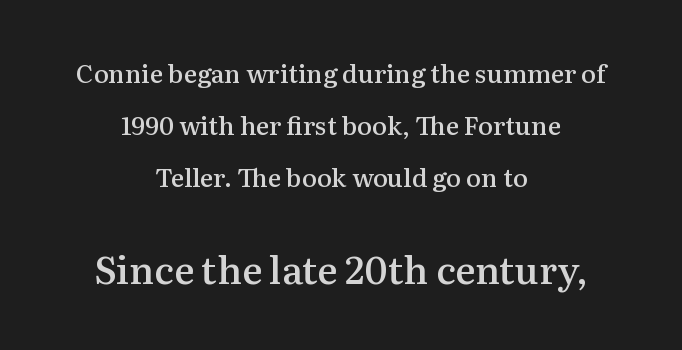
Q: Is the text bold? A: Semi-bold.
Q: Is the text italic (slanted)? A: No, it is upright.
Q: Is the typeface a serif or a sans-serif typeface? A: Serif.
Q: Is the text underlined? A: No.
Q: How is the paragraph aligned? A: Centered.
Q: Is the spacing between letters normal or unusually wide? A: Normal.
Q: Is the spacing between lines tight, normal or loose? A: Loose.
Q: Which block of text is set in a larger size, the first (top) or the second (bottom)? A: The second (bottom) one.
Q: Width (condensed, normal, or wide)? A: Normal.
Q: Stroke contrast? A: Medium.
Q: x-height? A: Medium.
Q: Monospaced? A: No.
